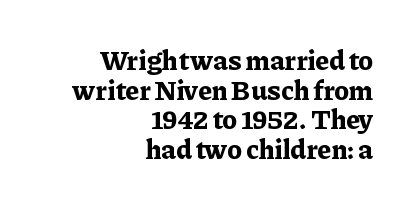
The image shows 28 px bold serif type, upright; set right-aligned, tight line spacing (1.06x), normal letter spacing, not underlined; low stroke contrast and a medium x-height.
